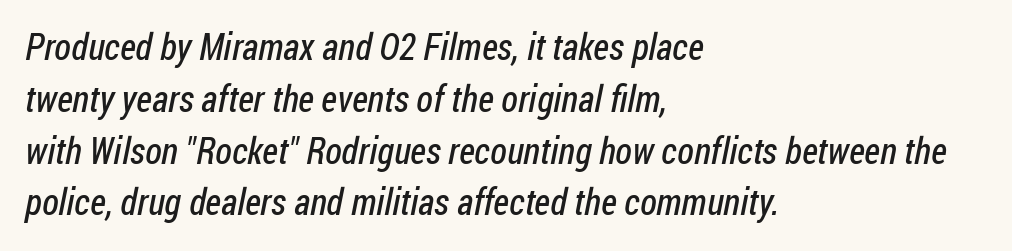
The image shows 37 px regular-weight, condensed sans-serif type; set left-aligned, normal line spacing (1.4x), normal letter spacing, not underlined; low stroke contrast and a medium x-height.
